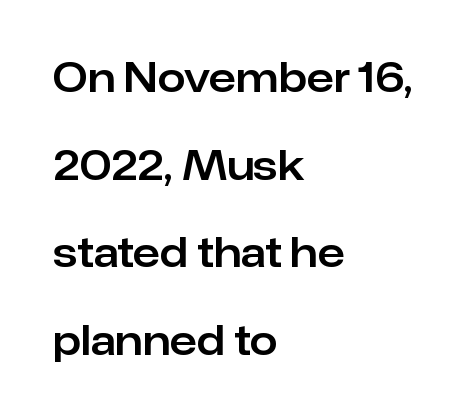
Q: Is the text italic (slanted)? A: No, it is upright.
Q: Is the typeface a serif or a sans-serif typeface? A: Sans-serif.
Q: Is the text underlined? A: No.
Q: How is the paragraph aligned? A: Left-aligned.
Q: Is the spacing between letters normal or unusually wide? A: Normal.
Q: Is the spacing between lines tight, normal or loose? A: Loose.
Q: Width (condensed, normal, or wide)? A: Normal.
Q: Stroke contrast? A: Low.
Q: x-height? A: Medium.
Q: Monospaced? A: No.
